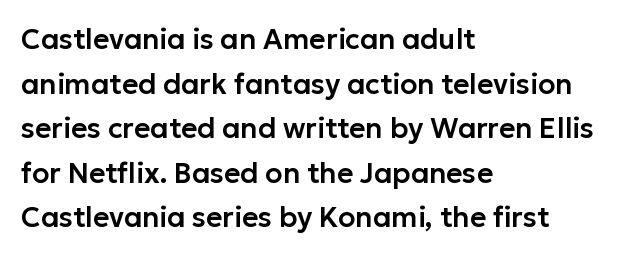
{"serif": "no", "italic": "no", "width": "normal", "stroke_contrast": "low", "x_height": "medium", "monospaced": "no", "underline": "no", "align": "left", "line_spacing": "normal", "line_spacing_ratio": 1.59, "letter_spacing": "normal", "letter_spacing_em": 0.0, "glyph_px": 28}
